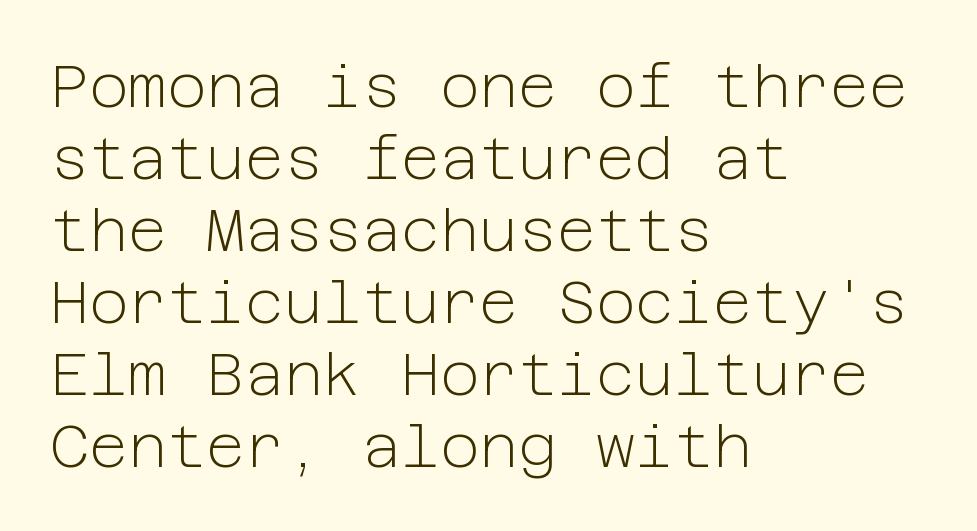
Q: Is the text bold? A: No.
Q: Is the text italic (slanted)? A: No, it is upright.
Q: Is the typeface a serif or a sans-serif typeface? A: Sans-serif.
Q: Is the text underlined? A: No.
Q: How is the paragraph aligned? A: Left-aligned.
Q: Is the spacing between letters normal or unusually wide? A: Normal.
Q: Width (condensed, normal, or wide)? A: Normal.
Q: Stroke contrast? A: Low.
Q: x-height? A: Medium.
